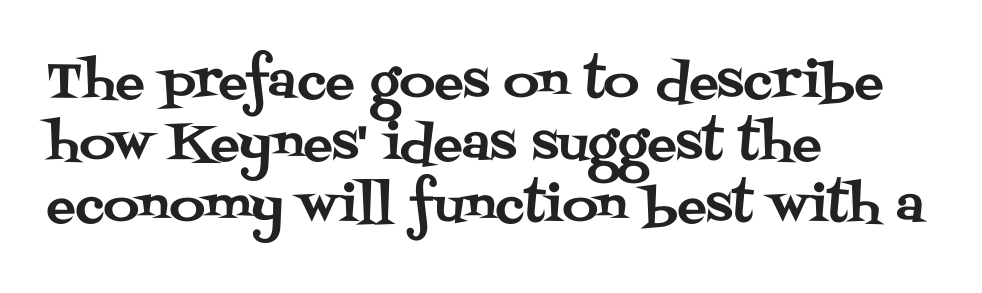
The image shows 49 px serif type, upright; set left-aligned, normal line spacing (1.27x), normal letter spacing, not underlined; medium stroke contrast and a large x-height.
